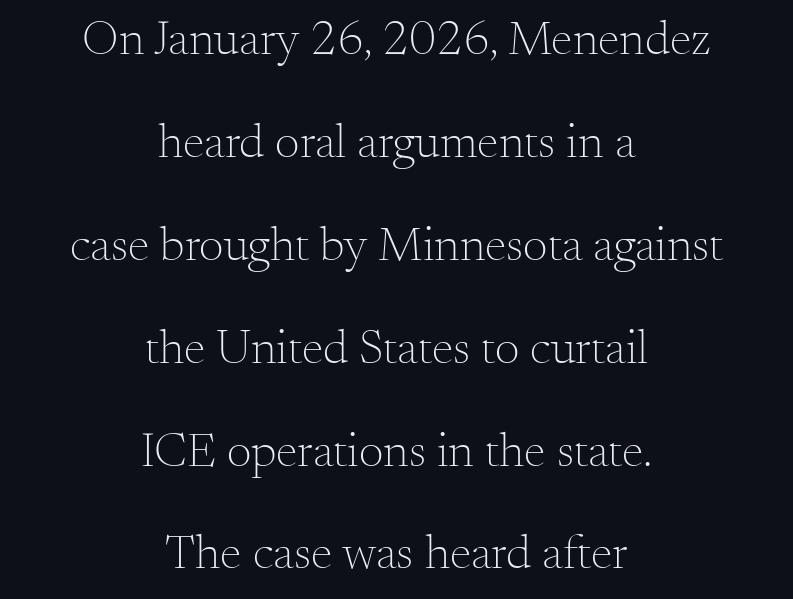
Q: Is the text bold? A: No.
Q: Is the text italic (slanted)? A: No, it is upright.
Q: Is the typeface a serif or a sans-serif typeface? A: Serif.
Q: Is the text underlined? A: No.
Q: How is the paragraph aligned? A: Centered.
Q: Is the spacing between letters normal or unusually wide? A: Normal.
Q: Is the spacing between lines tight, normal or loose? A: Loose.
Q: Width (condensed, normal, or wide)? A: Normal.
Q: Stroke contrast? A: Medium.
Q: x-height? A: Small.
Q: Monospaced? A: No.
